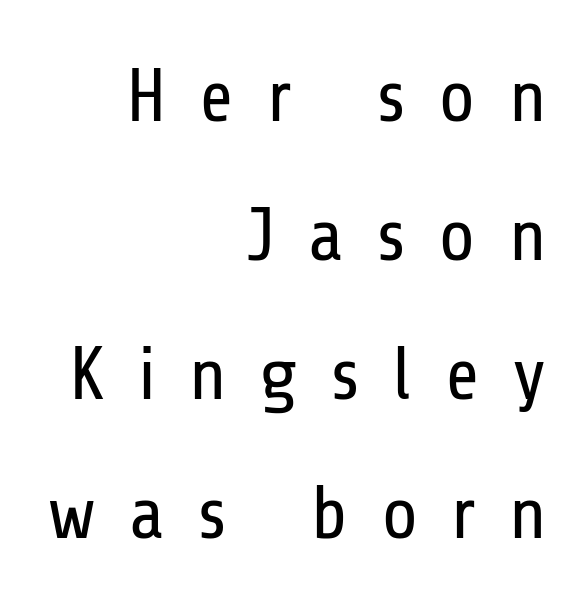
{"serif": "no", "italic": "no", "bold": "no", "weight": "regular", "width": "condensed", "stroke_contrast": "low", "x_height": "medium", "monospaced": "no", "underline": "no", "align": "right", "line_spacing_ratio": 1.88, "letter_spacing": "wide", "letter_spacing_em": 0.44, "glyph_px": 74}
